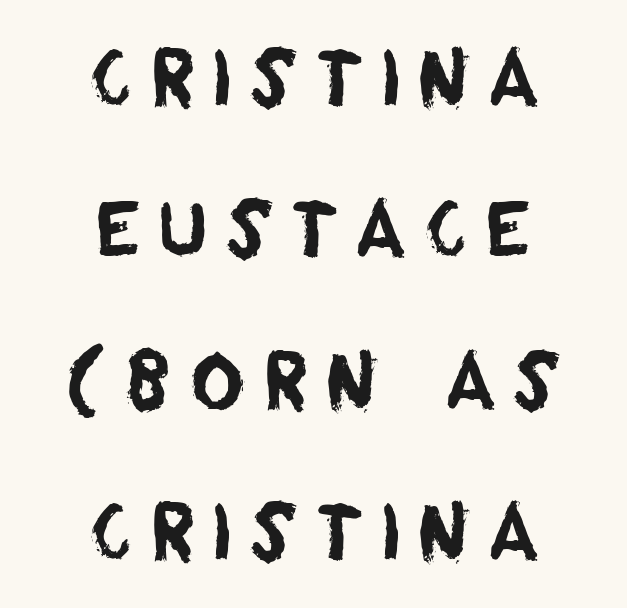
The gap between lines stays unmarked. The typeface chosen for these lines omits serifs. Students, observe: this is what heavily led, spacious text looks like. The line texture is sparse and dotted thanks to wide tracking. Here the designer chose a conventional face with non-uniform glyph widths.
